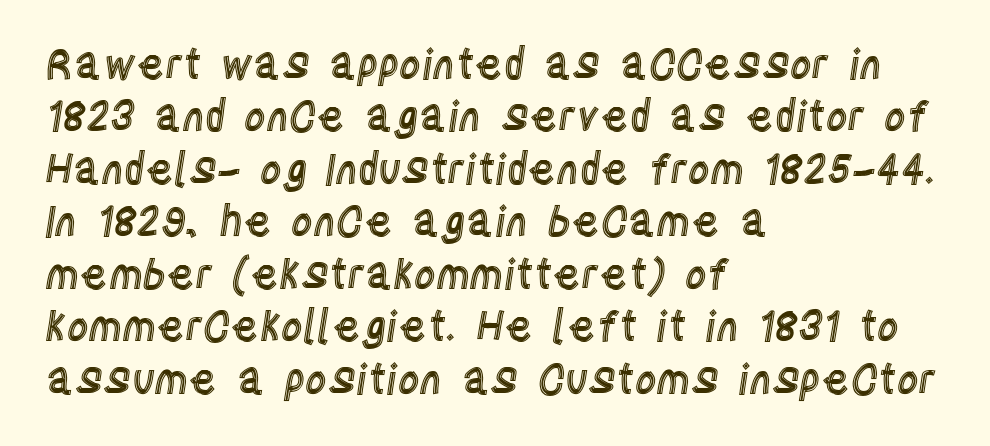
The image shows 42 px condensed type; set left-aligned, normal line spacing (1.25x), normal letter spacing, not underlined; a large x-height.
